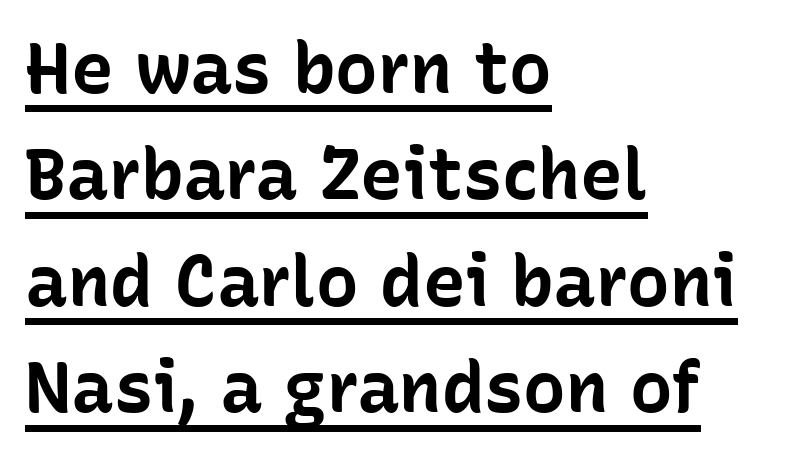
{"serif": "no", "italic": "no", "bold": "yes", "weight": "bold", "width": "normal", "stroke_contrast": "low", "x_height": "medium", "monospaced": "no", "underline": "yes", "align": "left", "line_spacing": "normal", "line_spacing_ratio": 1.5, "letter_spacing": "normal", "letter_spacing_em": 0.0, "glyph_px": 71}
